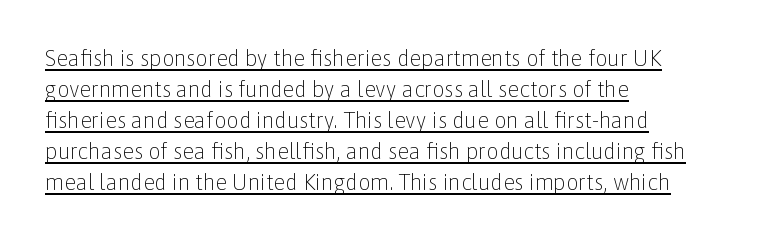
You can see a thin bar hugging the bottom of the glyphs. Interline gaps are of average width in this sample. Leftover space on each line is placed entirely after the last word. This is not heavy type; no bold has been used. In terms of posture, this sample is upright.
